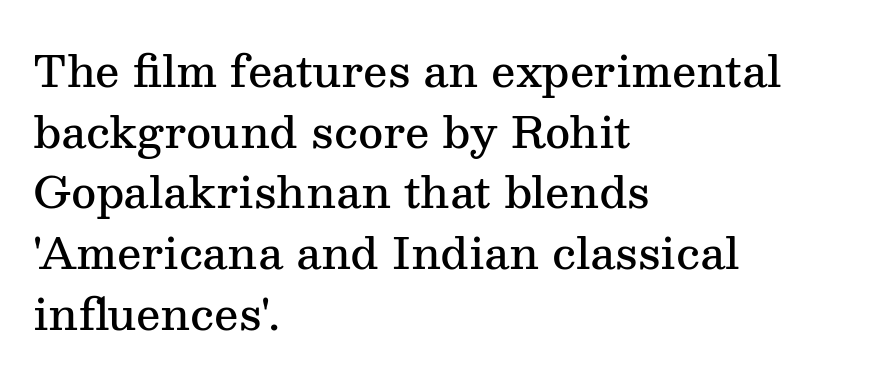
The image shows 43 px semibold serif type, upright; set left-aligned, normal line spacing (1.41x), normal letter spacing, not underlined; medium stroke contrast and a medium x-height.
